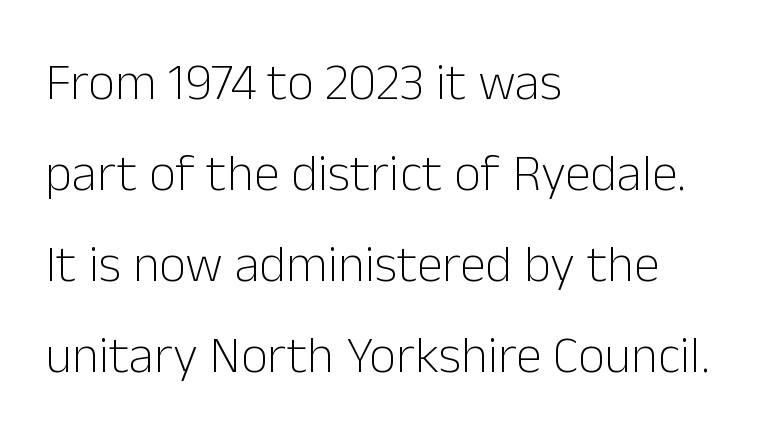
Q: Is the text bold? A: No.
Q: Is the text italic (slanted)? A: No, it is upright.
Q: Is the typeface a serif or a sans-serif typeface? A: Sans-serif.
Q: Is the text underlined? A: No.
Q: How is the paragraph aligned? A: Left-aligned.
Q: Is the spacing between letters normal or unusually wide? A: Normal.
Q: Width (condensed, normal, or wide)? A: Normal.
Q: Stroke contrast? A: Low.
Q: x-height? A: Medium.
Q: Monospaced? A: No.
